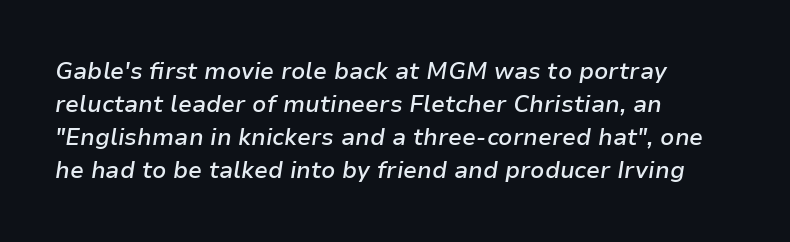
Q: Is the text bold? A: Semi-bold.
Q: Is the text italic (slanted)? A: Yes, it leans right by about 9 degrees.
Q: Is the text underlined? A: No.
Q: How is the paragraph aligned? A: Left-aligned.
Q: Is the spacing between letters normal or unusually wide? A: Normal.
Q: Is the spacing between lines tight, normal or loose? A: Normal.
